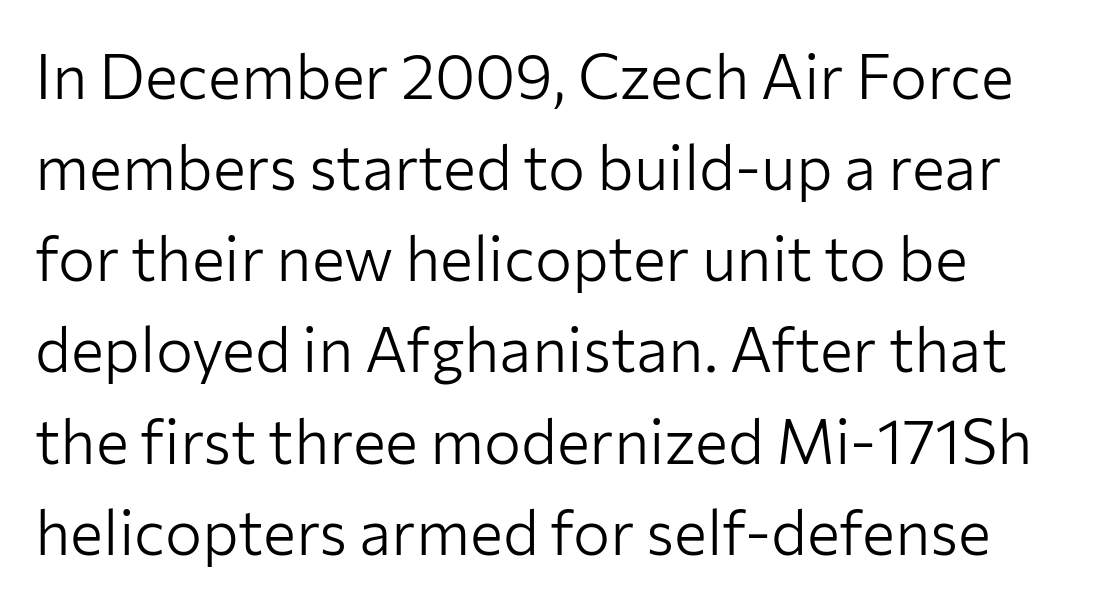
Here the designer chose a conventional face with non-uniform glyph widths. In terms of leading, this rendering sits right in the middle. The letters look calm and open, with moderate or lighter stems. Letters rest on an invisible, unmarked baseline.
